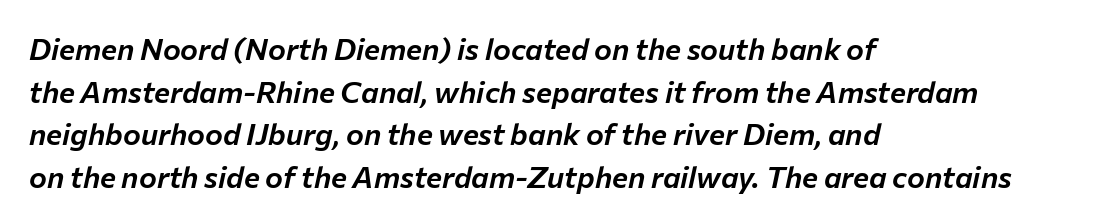
Q: Is the text italic (slanted)? A: Yes, it leans right by about 12 degrees.
Q: Is the text underlined? A: No.
Q: How is the paragraph aligned? A: Left-aligned.
Q: Is the spacing between letters normal or unusually wide? A: Normal.
Q: Is the spacing between lines tight, normal or loose? A: Normal.
Q: Width (condensed, normal, or wide)? A: Normal.
Q: Stroke contrast? A: Low.
Q: x-height? A: Medium.
Q: Monospaced? A: No.
